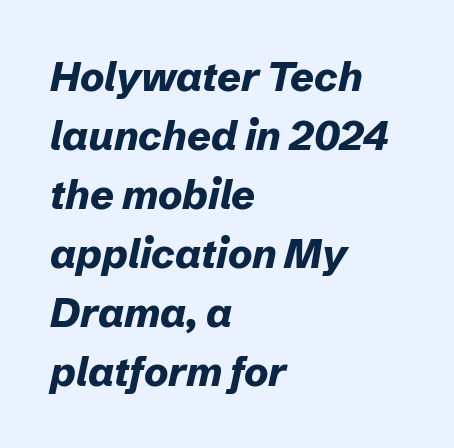
{"italic": "yes", "lean": "right", "slant_degrees": 12, "bold": "yes", "weight": "bold", "width": "normal", "stroke_contrast": "low", "x_height": "medium", "monospaced": "no", "underline": "no", "align": "left", "line_spacing": "normal", "line_spacing_ratio": 1.44, "letter_spacing": "normal", "letter_spacing_em": 0.0, "glyph_px": 41}
